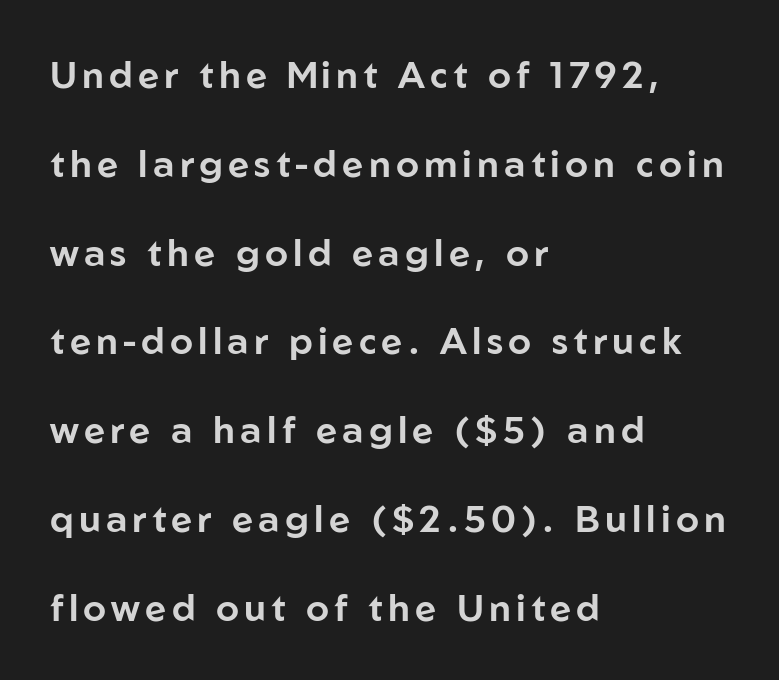
Q: Is the text italic (slanted)? A: No, it is upright.
Q: Is the typeface a serif or a sans-serif typeface? A: Sans-serif.
Q: Is the text underlined? A: No.
Q: How is the paragraph aligned? A: Left-aligned.
Q: Is the spacing between lines tight, normal or loose? A: Loose.
Q: Width (condensed, normal, or wide)? A: Normal.
Q: Stroke contrast? A: Low.
Q: x-height? A: Medium.
Q: Monospaced? A: No.
